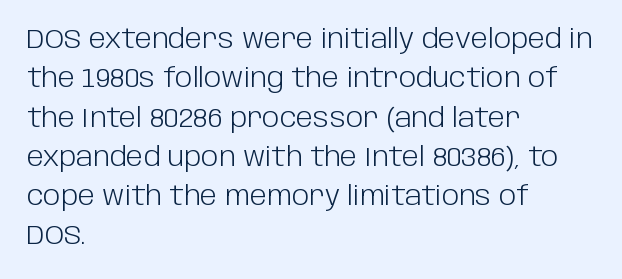
A typesetter would mark this as roman, not italic. Does the leading feel generous? No, just average. The typesetter chose a ragged-right arrangement here. The gaps between neighbouring characters are ordinary and unremarkable. Is this a heavy cut? Hardly; it is regular or lighter. The space directly below the letters is spotless.
